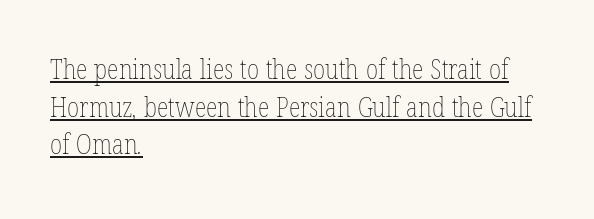
The image shows 27 px text type; set left-aligned, normal line spacing (1.39x), normal letter spacing, underlined.
